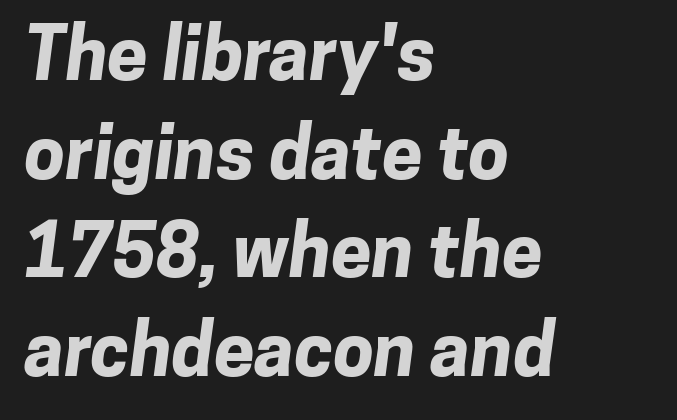
{"serif": "no", "bold": "yes", "weight": "bold", "width": "normal", "stroke_contrast": "low", "x_height": "medium", "monospaced": "no", "underline": "no", "align": "left", "line_spacing": "normal", "line_spacing_ratio": 1.35, "letter_spacing": "normal", "letter_spacing_em": 0.0, "glyph_px": 73}
